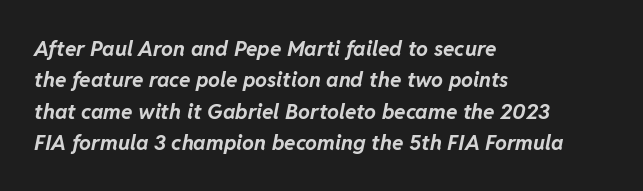
{"italic": "yes", "lean": "right", "slant_degrees": 11, "bold": "yes", "underline": "no", "align": "left", "line_spacing": "normal", "line_spacing_ratio": 1.49, "letter_spacing": "normal", "letter_spacing_em": 0.0, "glyph_px": 21}
